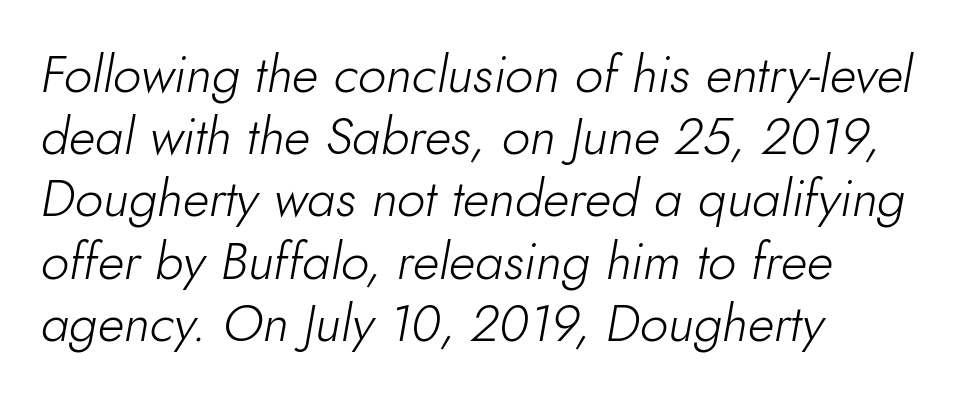
Q: Is the text bold? A: No.
Q: Is the text italic (slanted)? A: Yes, it leans right by about 10 degrees.
Q: Is the text underlined? A: No.
Q: How is the paragraph aligned? A: Left-aligned.
Q: Is the spacing between letters normal or unusually wide? A: Normal.
Q: Width (condensed, normal, or wide)? A: Normal.
Q: Stroke contrast? A: Low.
Q: x-height? A: Small.
Q: Monospaced? A: No.
